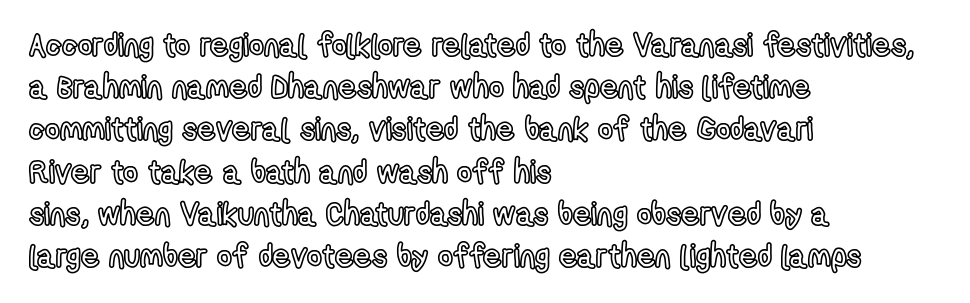
Q: Is the text italic (slanted)? A: No, it is upright.
Q: Is the text underlined? A: No.
Q: How is the paragraph aligned? A: Left-aligned.
Q: Is the spacing between letters normal or unusually wide? A: Normal.
Q: Is the spacing between lines tight, normal or loose? A: Normal.
Q: Width (condensed, normal, or wide)? A: Condensed.
Q: x-height? A: Medium.
Q: Monospaced? A: No.
